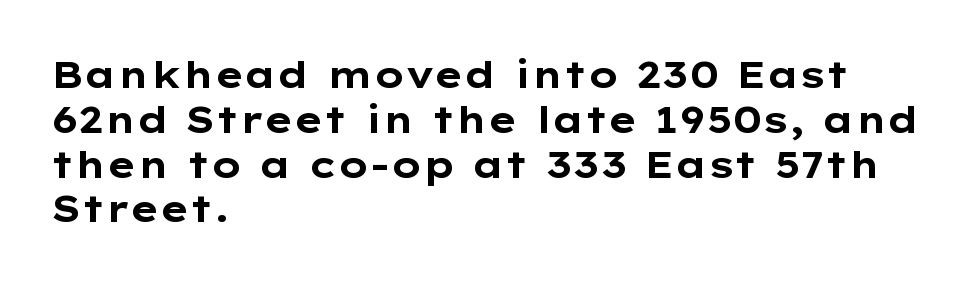
Is the type bold? Yes — the strokes are clearly thick and heavy. You could not count columns in this text — the font is proportionally spaced. The paragraph has a hard left edge and a soft right edge. Stroke terminals: plain, sans-serif. These lines were composed using upright roman letters. The letters sit at their default tracking, neither squeezed nor spread.
